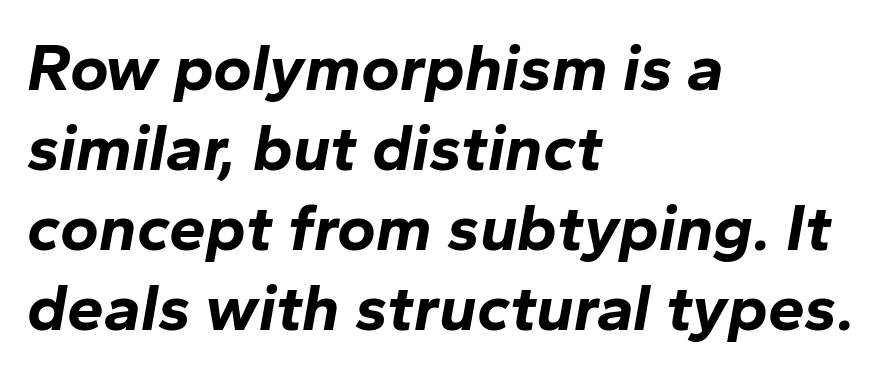
{"italic": "yes", "lean": "right", "slant_degrees": 10, "bold": "yes", "weight": "bold", "width": "normal", "stroke_contrast": "low", "x_height": "medium", "monospaced": "no", "underline": "no", "align": "left", "line_spacing_ratio": 1.21, "letter_spacing": "normal", "letter_spacing_em": 0.0, "glyph_px": 66}
